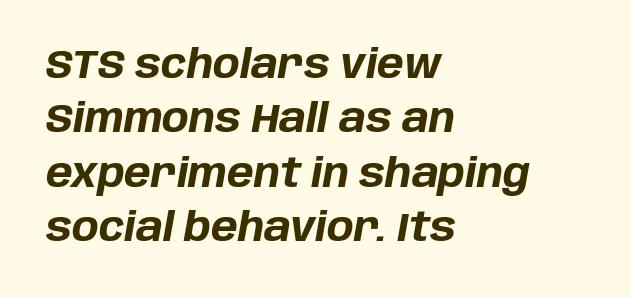
The image shows 40 px bold type, italic (leaning right); set left-aligned, normal line spacing (1.36x), normal letter spacing, not underlined; low stroke contrast and a large x-height.
